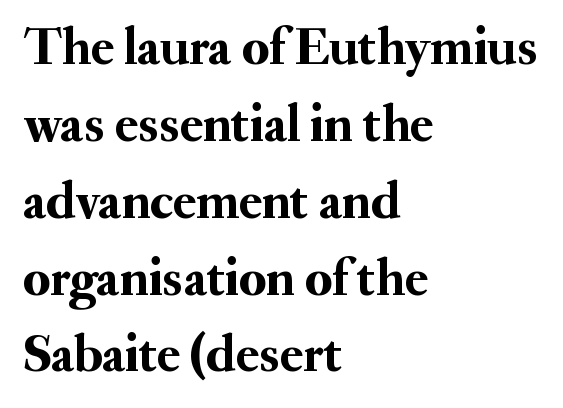
Q: Is the text italic (slanted)? A: No, it is upright.
Q: Is the typeface a serif or a sans-serif typeface? A: Serif.
Q: Is the text underlined? A: No.
Q: How is the paragraph aligned? A: Left-aligned.
Q: Is the spacing between letters normal or unusually wide? A: Normal.
Q: Is the spacing between lines tight, normal or loose? A: Normal.
Q: Width (condensed, normal, or wide)? A: Normal.
Q: Stroke contrast? A: Medium.
Q: x-height? A: Small.
Q: Monospaced? A: No.
